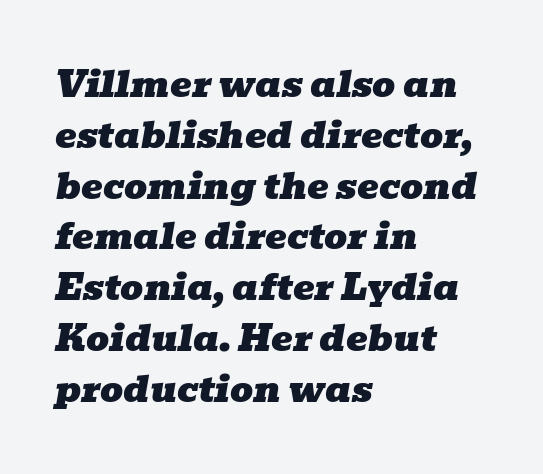
The image shows 36 px wide serif type, italic (leaning right); set left-aligned, normal line spacing (1.41x), normal letter spacing, not underlined; low stroke contrast and a medium x-height.
